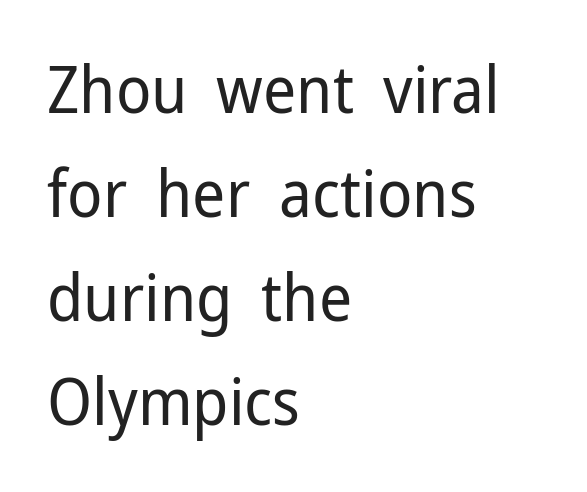
The image shows 65 px regular-weight sans-serif type, upright; set left-aligned, normal line spacing (1.6x), normal letter spacing, not underlined; low stroke contrast and a medium x-height.
